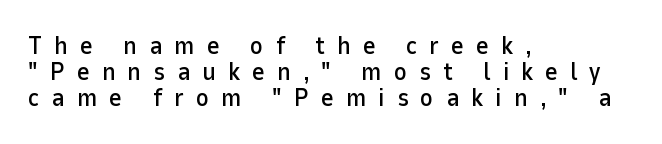
{"italic": "no", "underline": "no", "align": "left", "line_spacing": "tight", "line_spacing_ratio": 1.05, "letter_spacing": "wide", "letter_spacing_em": 0.48, "glyph_px": 25}
